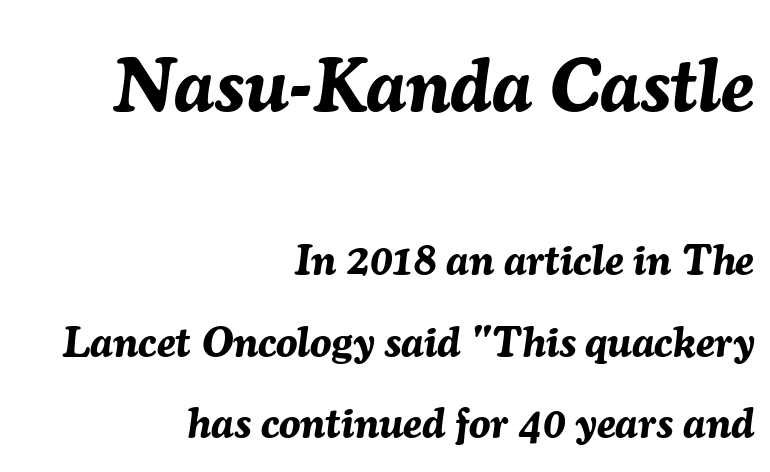
The image shows 76 px bold type, italic (leaning right); set right-aligned, line spacing 1.89x, normal letter spacing, not underlined; the first (top) block is 1.77x larger; medium stroke contrast and a medium x-height.
